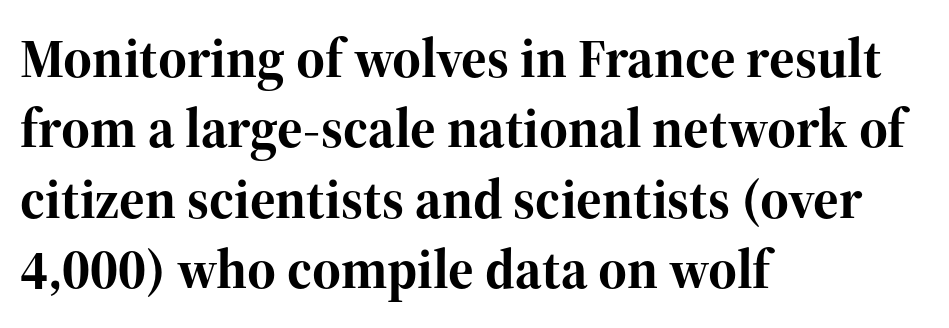
The image shows 55 px bold serif type, upright; set left-aligned, normal line spacing (1.28x), normal letter spacing, not underlined; high stroke contrast and a medium x-height.
